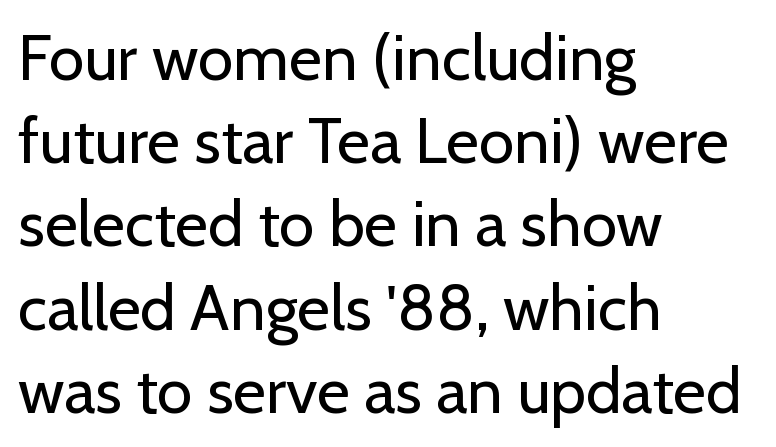
The image shows 64 px regular-weight sans-serif type, upright; set left-aligned, normal line spacing (1.3x), normal letter spacing, not underlined; low stroke contrast and a medium x-height.
